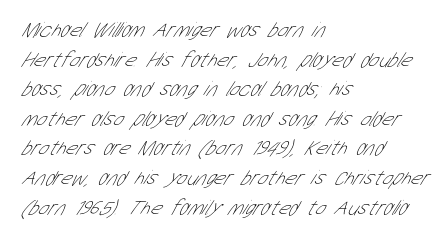
Q: Is the text bold? A: No.
Q: Is the text underlined? A: No.
Q: How is the paragraph aligned? A: Left-aligned.
Q: Is the spacing between letters normal or unusually wide? A: Normal.
Q: Is the spacing between lines tight, normal or loose? A: Normal.
